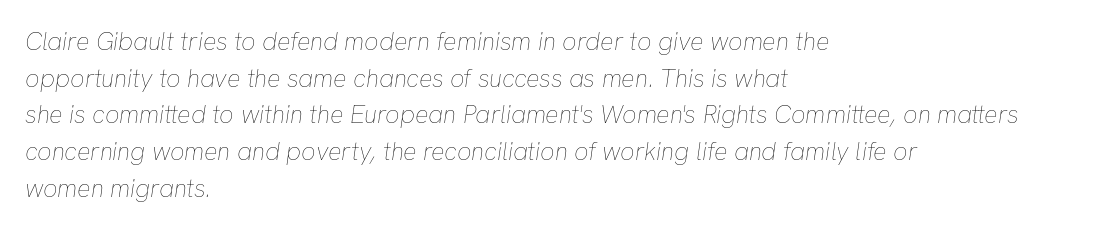
Designer's note — italics engaged. Which margin do the lines hug? The left one — the right edge is uneven. This sample uses plain, unmodified letter spacing. The specimen omits any rule beneath the text block's lines. A quiet, ordinary-to-light weight characterises the typeface.
